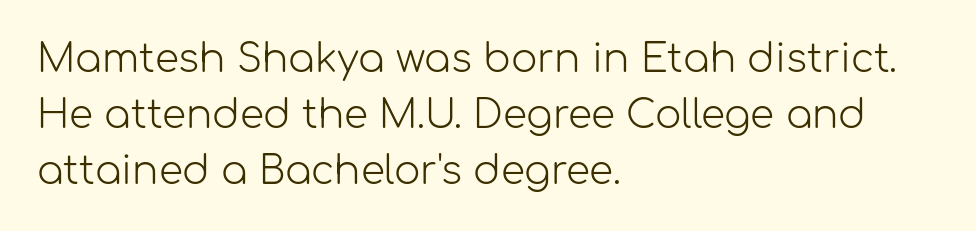
{"serif": "no", "italic": "no", "bold": "no", "weight": "light", "width": "normal", "stroke_contrast": "low", "x_height": "medium", "monospaced": "no", "underline": "no", "align": "left", "line_spacing": "normal", "line_spacing_ratio": 1.43, "letter_spacing": "normal", "letter_spacing_em": 0.0, "glyph_px": 39}
